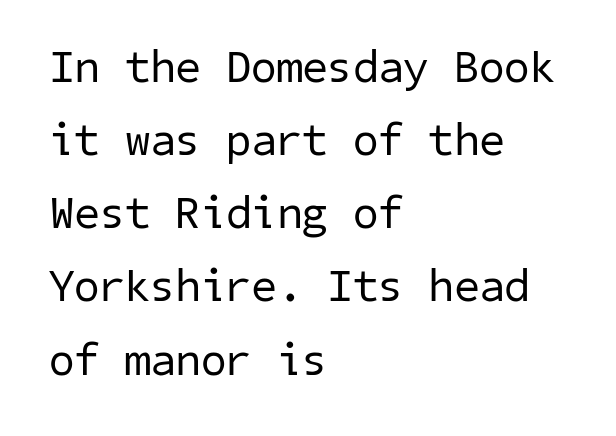
{"serif": "no", "bold": "no", "weight": "regular", "width": "normal", "stroke_contrast": "low", "x_height": "medium", "underline": "no", "align": "left", "line_spacing": "normal", "line_spacing_ratio": 1.59, "letter_spacing": "normal", "letter_spacing_em": 0.0, "glyph_px": 46}
